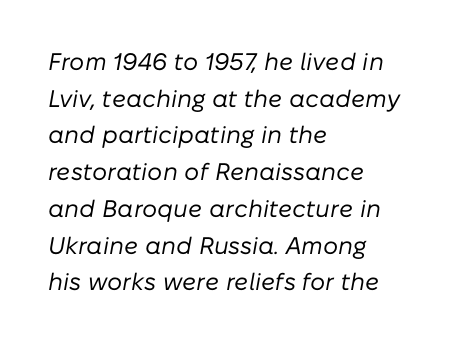
Q: Is the text bold? A: No.
Q: Is the text italic (slanted)? A: Yes, it leans right by about 10 degrees.
Q: Is the text underlined? A: No.
Q: How is the paragraph aligned? A: Left-aligned.
Q: Is the spacing between letters normal or unusually wide? A: Normal.
Q: Is the spacing between lines tight, normal or loose? A: Normal.
